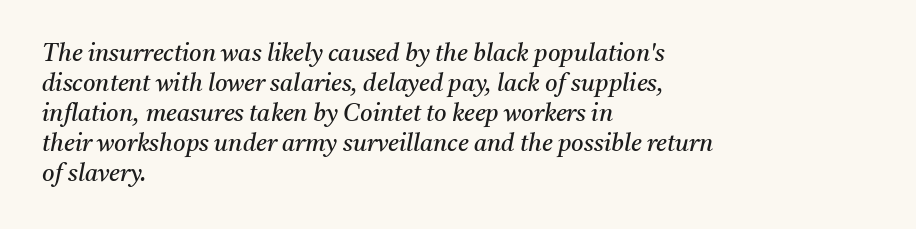
Casual observation: everything's shoved over to the left. Each new line begins a customary step beneath the previous one. Vertical stems look standard width or narrower in stroke. Descender tails drop into unmarked territory. The whole block is typeset with a tilt.
